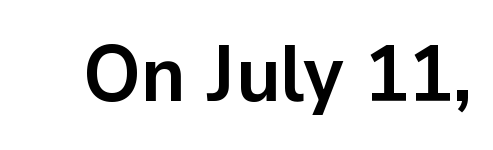
The image shows 80 px semibold sans-serif type, upright; set normal letter spacing, not underlined; low stroke contrast and a medium x-height.
